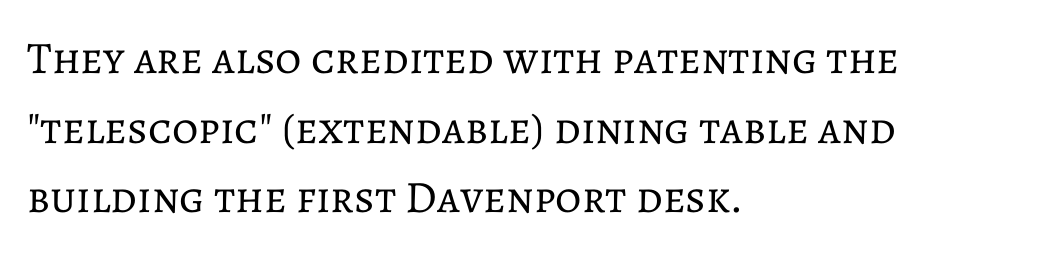
Q: Is the text bold? A: No.
Q: Is the text italic (slanted)? A: No, it is upright.
Q: Is the text underlined? A: No.
Q: How is the paragraph aligned? A: Left-aligned.
Q: Is the spacing between letters normal or unusually wide? A: Normal.
Q: Is the spacing between lines tight, normal or loose? A: Normal.
Q: Width (condensed, normal, or wide)? A: Normal.
Q: Stroke contrast? A: Low.
Q: x-height? A: Medium.
Q: Monospaced? A: No.
